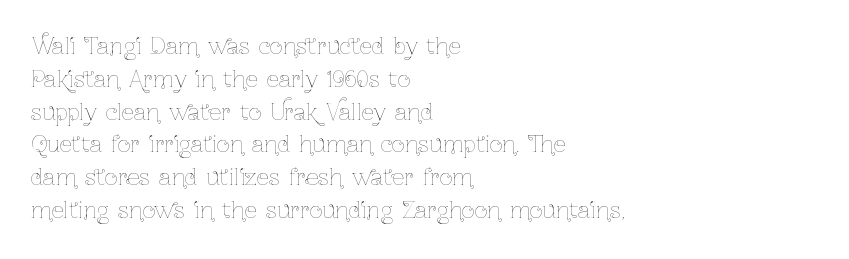
The image shows 22 px text type, upright; set left-aligned, normal line spacing (1.49x), normal letter spacing, not underlined.
